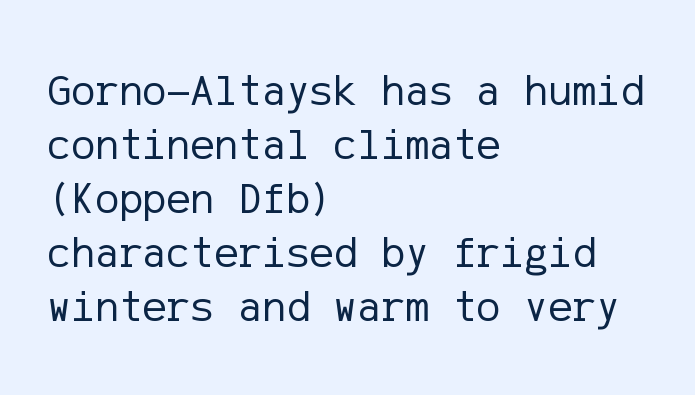
Q: Is the text bold? A: No.
Q: Is the text italic (slanted)? A: No, it is upright.
Q: Is the typeface a serif or a sans-serif typeface? A: Sans-serif.
Q: Is the text underlined? A: No.
Q: How is the paragraph aligned? A: Left-aligned.
Q: Is the spacing between letters normal or unusually wide? A: Normal.
Q: Width (condensed, normal, or wide)? A: Normal.
Q: Stroke contrast? A: Low.
Q: x-height? A: Medium.
